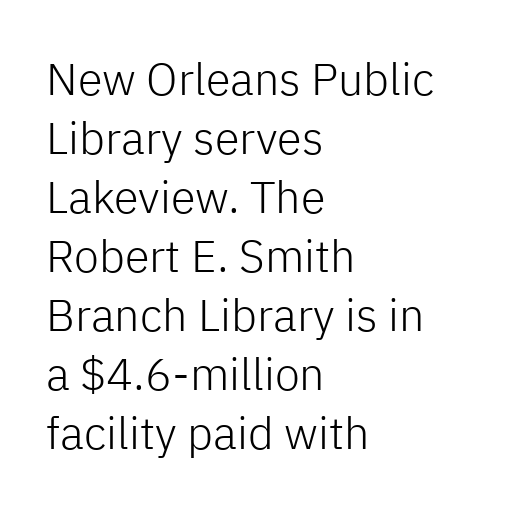
{"serif": "no", "italic": "no", "bold": "no", "weight": "light", "width": "normal", "stroke_contrast": "low", "x_height": "medium", "monospaced": "no", "underline": "no", "align": "left", "line_spacing": "normal", "line_spacing_ratio": 1.31, "letter_spacing": "normal", "letter_spacing_em": 0.0, "glyph_px": 45}
